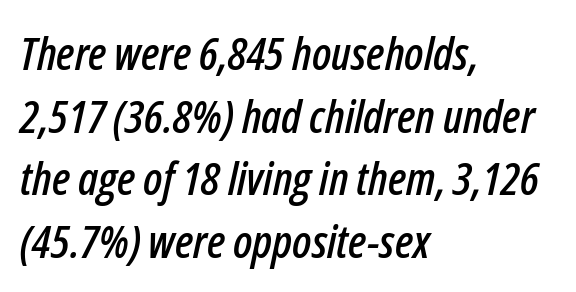
{"italic": "yes", "lean": "right", "slant_degrees": 12, "width": "condensed", "stroke_contrast": "low", "x_height": "medium", "monospaced": "no", "underline": "no", "align": "left", "line_spacing": "normal", "line_spacing_ratio": 1.36, "letter_spacing": "normal", "letter_spacing_em": 0.0, "glyph_px": 46}
